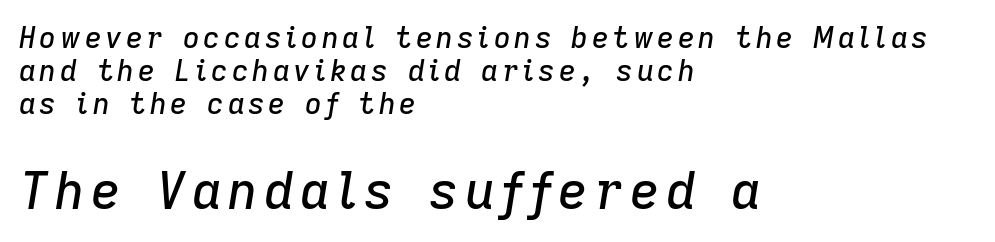
The image shows 51 px text type, italic (leaning right); set left-aligned, tight line spacing (1.14x), not underlined; the second (bottom) block is 1.76x larger; low stroke contrast and a medium x-height.
